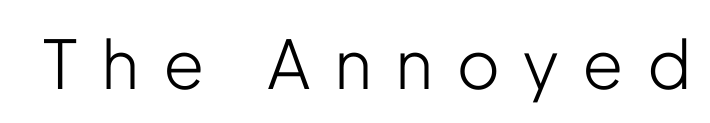
Italic? Not at all — the glyphs are vertical. Is this a sans? Yes — the strokes have no serifs. Letters rest on an invisible, unmarked baseline. The passage shown has open, widely tracked lettering throughout. Do the characters align in a grid? No, the font is proportional.
